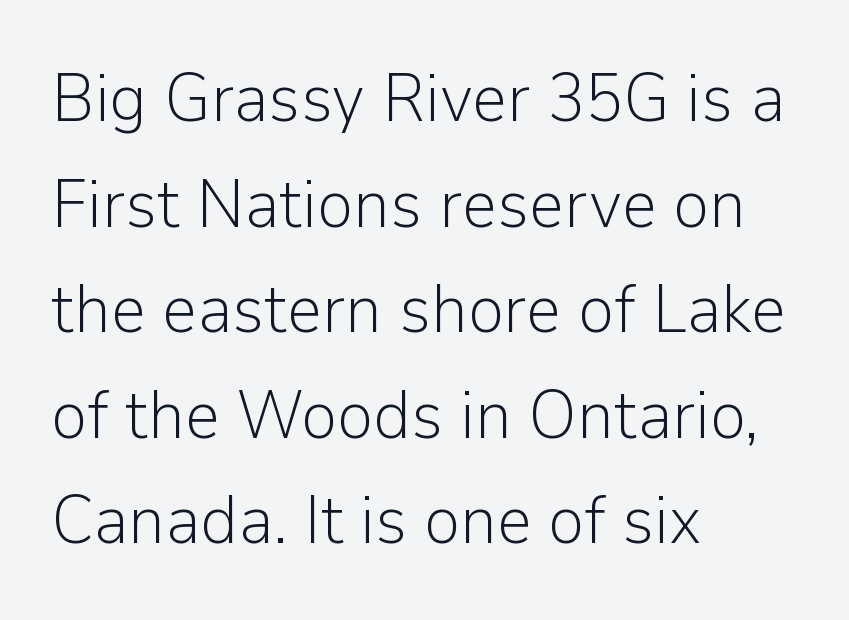
{"serif": "no", "italic": "no", "bold": "no", "weight": "light", "width": "normal", "stroke_contrast": "low", "x_height": "medium", "monospaced": "no", "underline": "no", "align": "left", "line_spacing": "normal", "line_spacing_ratio": 1.53, "letter_spacing": "normal", "letter_spacing_em": 0.0, "glyph_px": 69}
